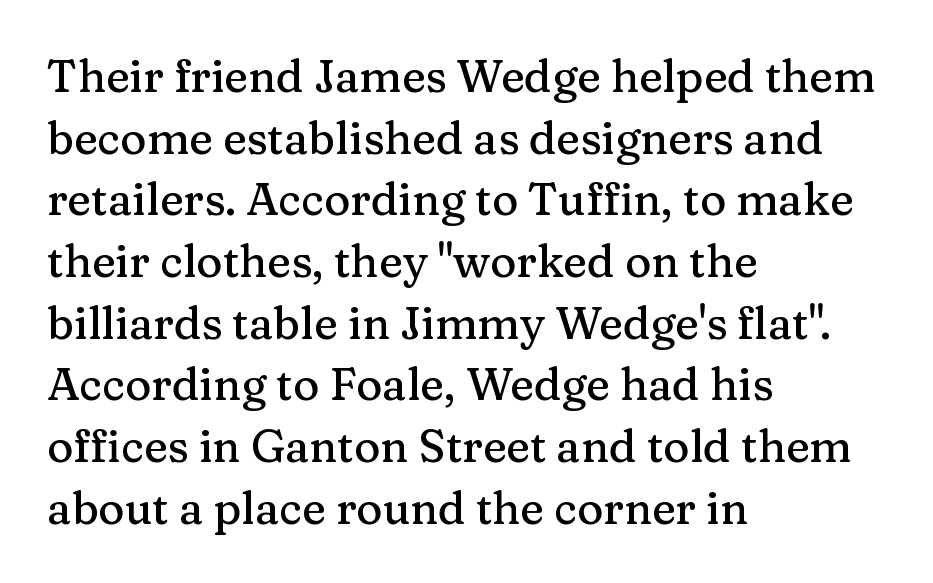
Q: Is the text italic (slanted)? A: No, it is upright.
Q: Is the typeface a serif or a sans-serif typeface? A: Serif.
Q: Is the text underlined? A: No.
Q: How is the paragraph aligned? A: Left-aligned.
Q: Is the spacing between letters normal or unusually wide? A: Normal.
Q: Is the spacing between lines tight, normal or loose? A: Normal.
Q: Width (condensed, normal, or wide)? A: Normal.
Q: Stroke contrast? A: Medium.
Q: x-height? A: Medium.
Q: Monospaced? A: No.
